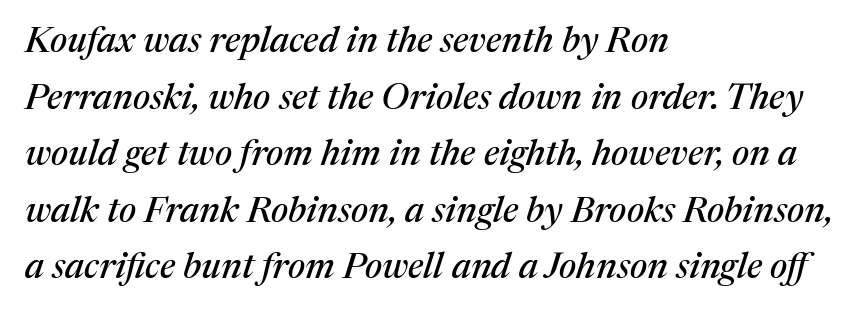
Q: Is the text italic (slanted)? A: Yes, it leans right by about 17 degrees.
Q: Is the typeface a serif or a sans-serif typeface? A: Serif.
Q: Is the text underlined? A: No.
Q: How is the paragraph aligned? A: Left-aligned.
Q: Is the spacing between letters normal or unusually wide? A: Normal.
Q: Is the spacing between lines tight, normal or loose? A: Normal.
Q: Width (condensed, normal, or wide)? A: Normal.
Q: Stroke contrast? A: Medium.
Q: x-height? A: Medium.
Q: Monospaced? A: No.
